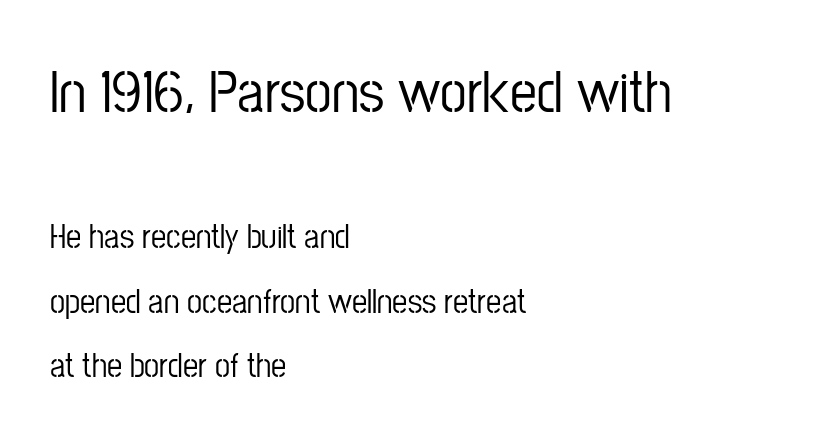
The vertical gap from one line to the next is large. Which margin do the lines hug? The left one — the right edge is uneven. Look at the bottom of the vertical strokes: they stop flat, with no serifs. Does extra space separate the letters? No, they use regular spacing.
